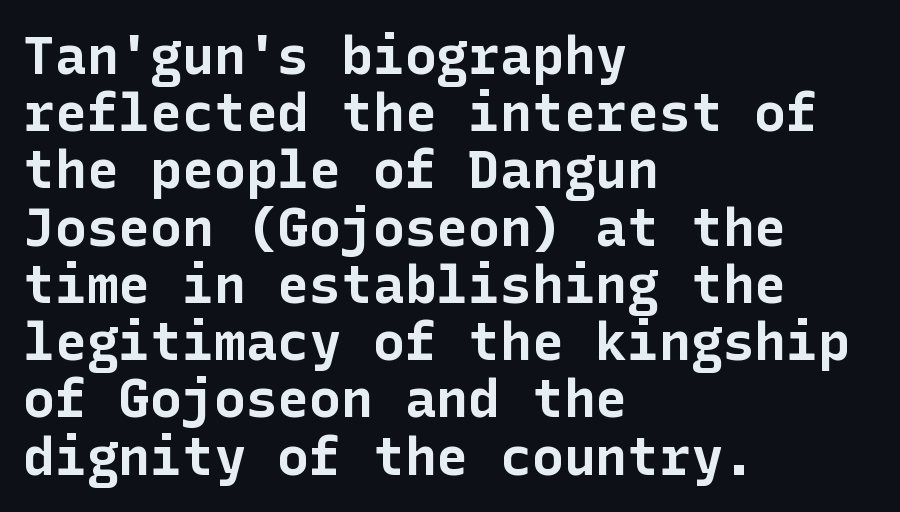
Q: Is the text bold? A: Yes.
Q: Is the text italic (slanted)? A: No, it is upright.
Q: Is the typeface a serif or a sans-serif typeface? A: Sans-serif.
Q: Is the text underlined? A: No.
Q: How is the paragraph aligned? A: Left-aligned.
Q: Is the spacing between letters normal or unusually wide? A: Normal.
Q: Is the spacing between lines tight, normal or loose? A: Tight.
Q: Width (condensed, normal, or wide)? A: Normal.
Q: Stroke contrast? A: Low.
Q: x-height? A: Medium.
